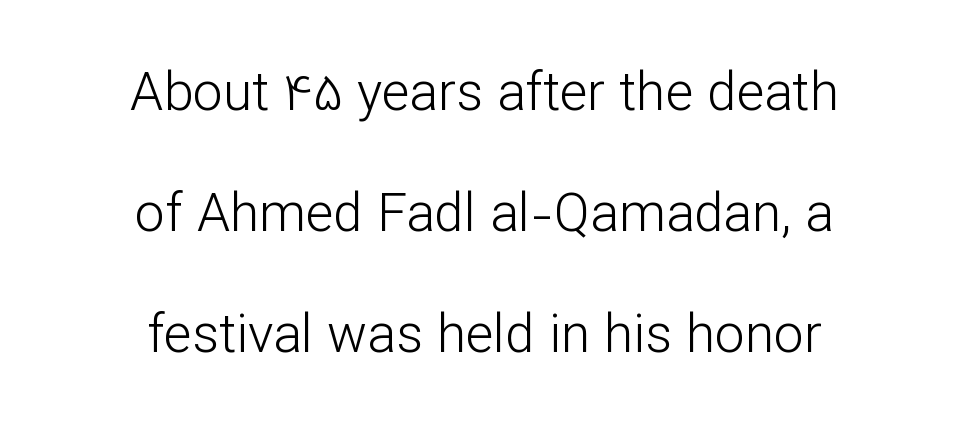
Q: Is the text bold? A: No.
Q: Is the text italic (slanted)? A: No, it is upright.
Q: Is the typeface a serif or a sans-serif typeface? A: Sans-serif.
Q: Is the text underlined? A: No.
Q: How is the paragraph aligned? A: Centered.
Q: Is the spacing between letters normal or unusually wide? A: Normal.
Q: Is the spacing between lines tight, normal or loose? A: Loose.
Q: Width (condensed, normal, or wide)? A: Normal.
Q: Stroke contrast? A: Low.
Q: x-height? A: Medium.
Q: Monospaced? A: No.
